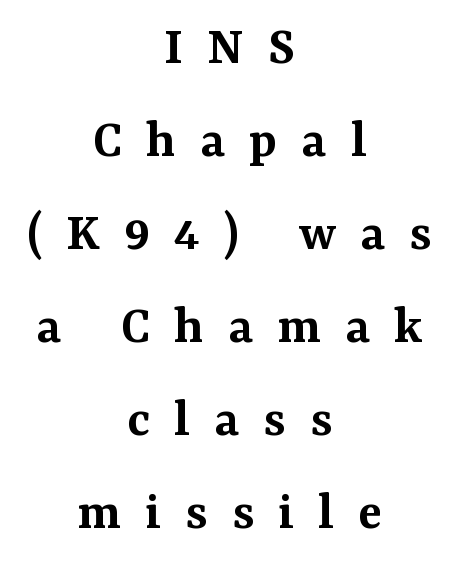
The image shows 56 px semibold serif type, upright; set centered, normal line spacing (1.66x), unusually wide letter spacing (+0.43 em), not underlined; medium stroke contrast and a medium x-height.
